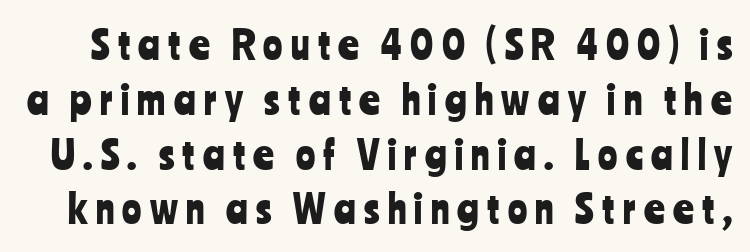
Glyph-to-glyph distance is far greater than everyday printed text. Regarding leading, the lines here are spaced in the standard way. The passage shown is typed in a proportional face where columns would drift. Upright lettering throughout. Check the space under the baseline: it is left empty.
